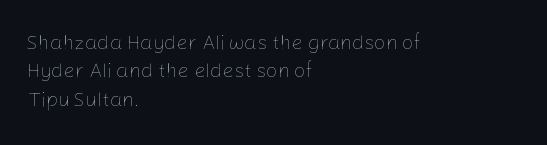
{"italic": "no", "bold": "no", "underline": "no", "align": "left", "line_spacing": "normal", "line_spacing_ratio": 1.42, "letter_spacing": "normal", "letter_spacing_em": 0.0, "glyph_px": 20}
